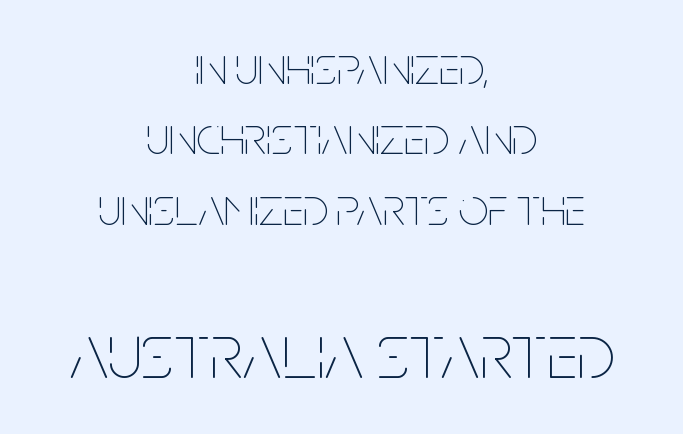
The later block is typeset at a bigger size than the earlier block. Visually the block forms a symmetrical silhouette, jagged on both flanks. The rendering keeps characters at their native spacing. The vertical gap from one line to the next is medium.
